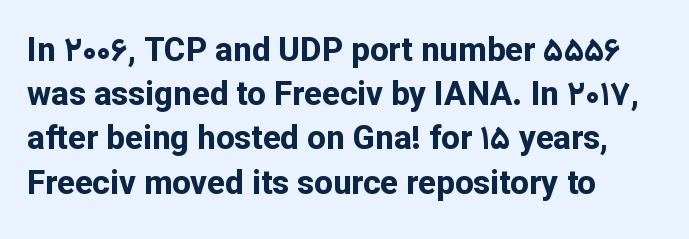
A dark, heavy texture on the line: the type is bold. Do the characters align in a grid? No, the font is proportional. Characters follow at the spacing the type designer built in. The type sits square on the baseline with zero lean. Clear beneath every line of the passage. The rendering anchors every line to the left-hand side.
